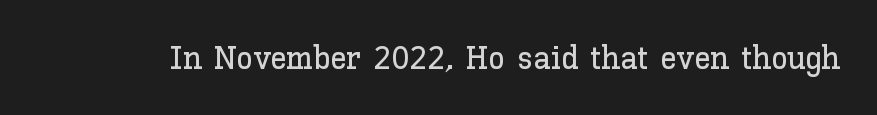
The image shows 33 px text type, upright; set normal letter spacing, not underlined; low stroke contrast and a medium x-height.
